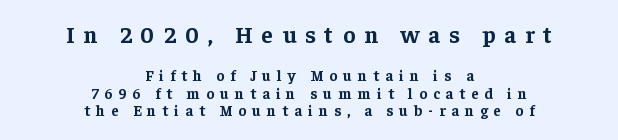
The rag falls on both sides of this text block equally. Spacing between characters has been opened up far beyond the box default. The letters in the upper block stand taller than those in the block below. Plenty of ink on the page — the face is bold. Nobody drew a line under any word here. If you drew a line through each stem, it would be perfectly vertical.
